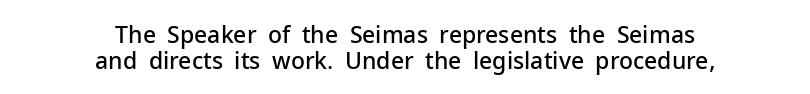
The rendering positions every line midway between the sides. Check under the words: just untouched page. The typography opts for an upright posture over an oblique one. Default kerning and tracking; the words read as compact shapes.
